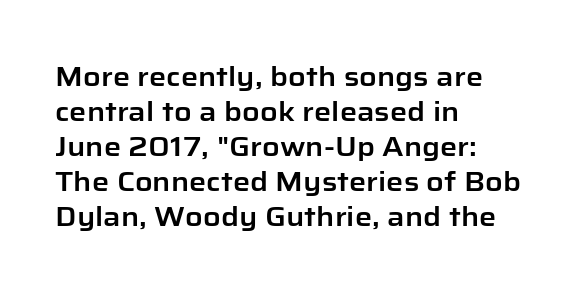
{"italic": "no", "underline": "no", "align": "left", "line_spacing": "normal", "line_spacing_ratio": 1.3, "letter_spacing": "normal", "letter_spacing_em": 0.0, "glyph_px": 27}
